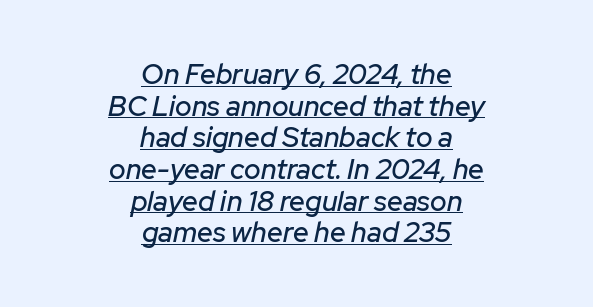
Does the copy run flush right? No — it is centered line by line. Would a proofreader flag this as italicized? Yes. Whoever set this chose condensed vertical rhythm over breathing room. The glyphs are accompanied by a horizontal stroke just below them.
